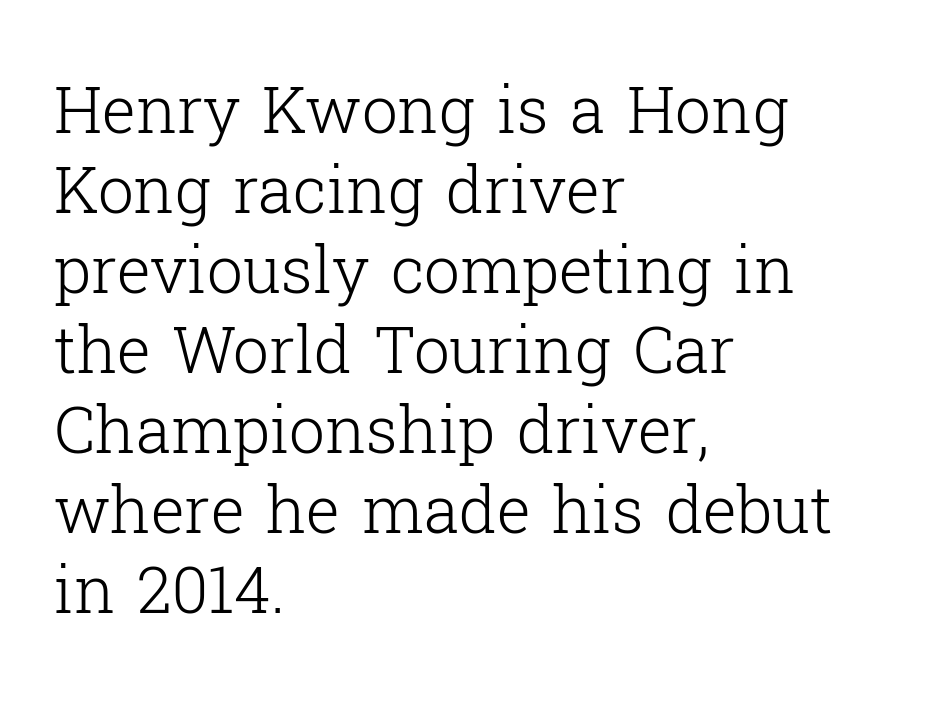
{"serif": "yes", "italic": "no", "bold": "no", "weight": "light", "width": "normal", "stroke_contrast": "low", "x_height": "medium", "monospaced": "no", "underline": "no", "align": "left", "line_spacing": "normal", "line_spacing_ratio": 1.25, "letter_spacing": "normal", "letter_spacing_em": 0.0, "glyph_px": 64}
